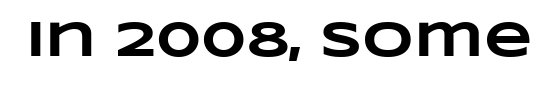
{"bold": "yes", "weight": "heavy", "width": "wide", "stroke_contrast": "low", "x_height": "large", "monospaced": "no", "underline": "no", "letter_spacing": "normal", "letter_spacing_em": 0.0, "glyph_px": 50}
